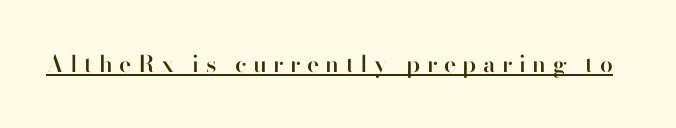
Q: Is the text bold? A: Semi-bold.
Q: Is the text italic (slanted)? A: No, it is upright.
Q: Is the text underlined? A: Yes.
Q: Is the spacing between letters normal or unusually wide? A: Unusually wide.
